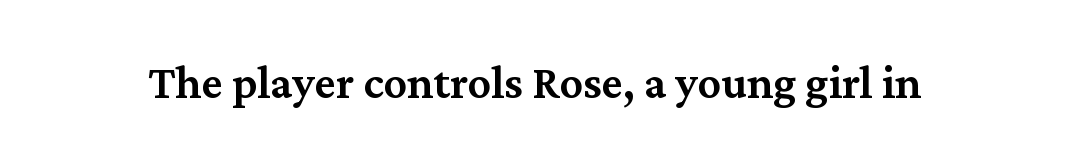
{"serif": "yes", "italic": "no", "bold": "semi", "weight": "semibold", "width": "normal", "stroke_contrast": "medium", "x_height": "medium", "monospaced": "no", "underline": "no", "letter_spacing": "normal", "letter_spacing_em": 0.0, "glyph_px": 47}
